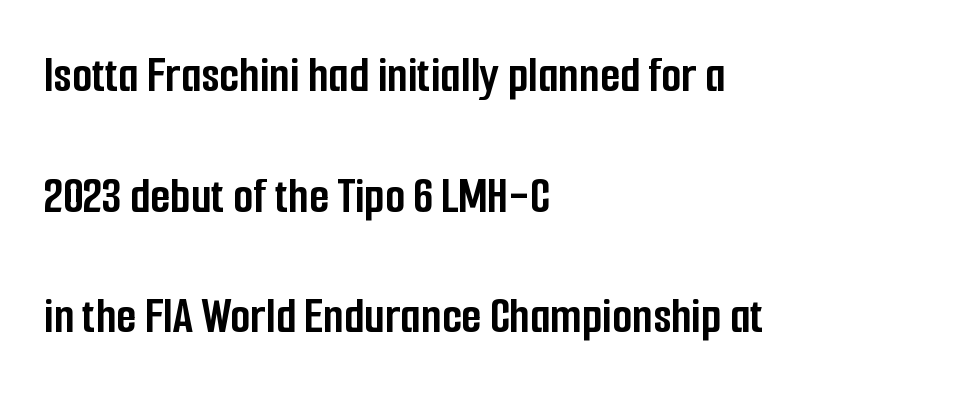
Look at the tracking — it's just the regular setting, nothing added. These lines are set flush left with a ragged right edge. Posture: straight, roman, zero tilt. This rendering employs a face without finishing strokes, i.e., a sans-serif. Typesetter's note: full bold, strokes at maximum text heaviness. The baseline area is clear.
